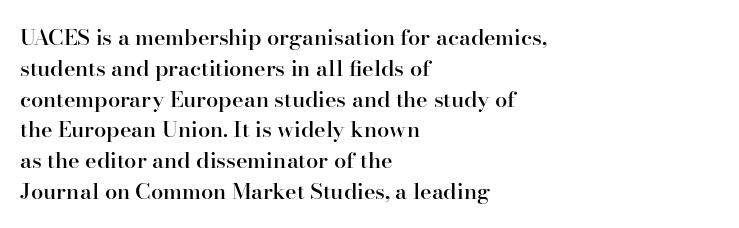
The image shows 22 px text type, upright; set left-aligned, normal line spacing (1.4x), normal letter spacing, not underlined.
